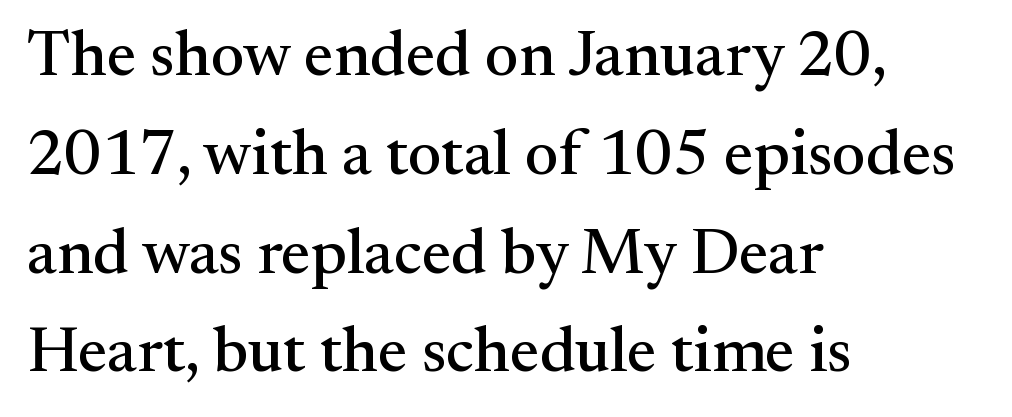
Q: Is the text italic (slanted)? A: No, it is upright.
Q: Is the typeface a serif or a sans-serif typeface? A: Serif.
Q: Is the text underlined? A: No.
Q: How is the paragraph aligned? A: Left-aligned.
Q: Is the spacing between letters normal or unusually wide? A: Normal.
Q: Is the spacing between lines tight, normal or loose? A: Normal.
Q: Width (condensed, normal, or wide)? A: Normal.
Q: Stroke contrast? A: Medium.
Q: x-height? A: Small.
Q: Monospaced? A: No.
